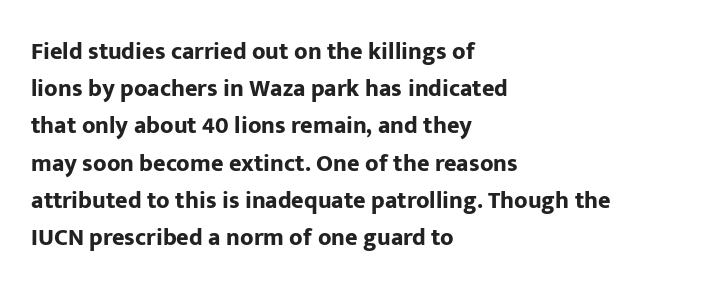
Q: Is the text bold? A: Yes.
Q: Is the text italic (slanted)? A: No, it is upright.
Q: Is the text underlined? A: No.
Q: How is the paragraph aligned? A: Left-aligned.
Q: Is the spacing between letters normal or unusually wide? A: Normal.
Q: Is the spacing between lines tight, normal or loose? A: Normal.
